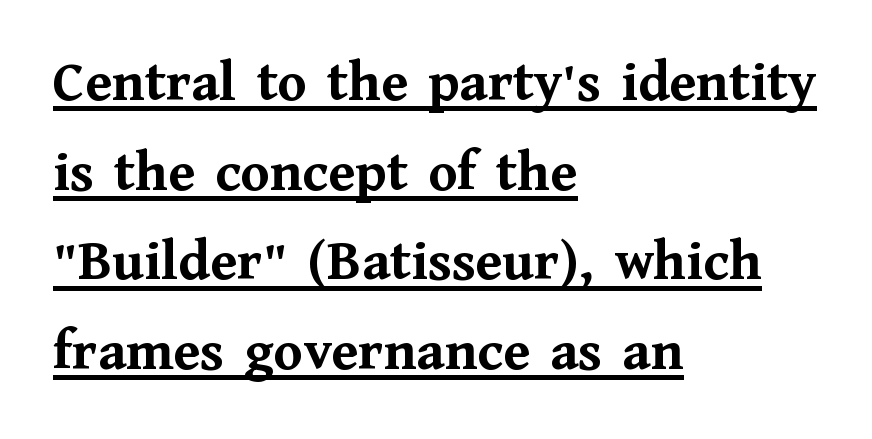
Each word holds together tightly as a unit, with standard inter-letter gaps. Is this a fixed-width face? No — the glyphs have proportional, varying widths. The lines in this sample share a left origin and differ only in where they stop. The passage shown is emphatically bold. If you drew a line through each stem, it would be perfectly vertical.
